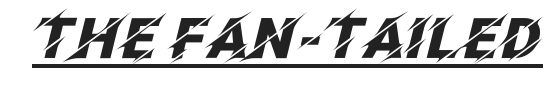
Every character sits at an angle, as italics do. This sample carries an underscore along the baseline area. Heavy, bold letterforms. The rendering keeps characters at their native spacing. Character widths vary here, with narrow letters taking less room than wide ones.
